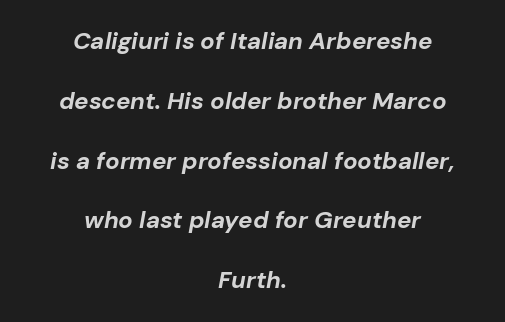
The image shows 24 px bold type, italic (leaning right); set centered, loose line spacing (2.49x), normal letter spacing, not underlined.
